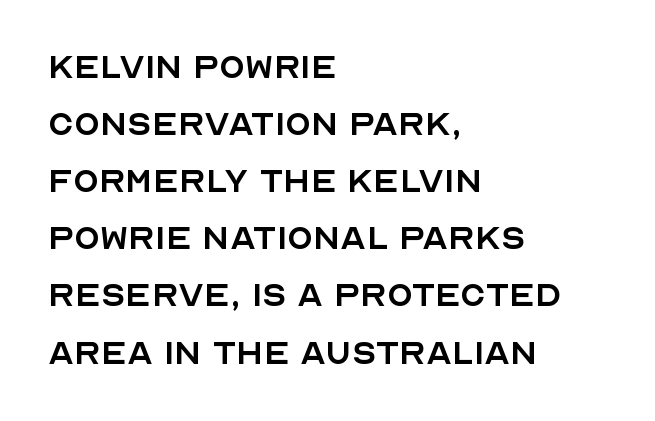
Lines of text with bare space underneath. Observe the absence of serifs on each vertical stroke in this sample. No extra ink here — the face is not bold. The text block is weighted toward the left margin, trailing off unevenly rightward. The passage shown stacks its lines at a standard gap. The letters advance in unequal steps, a hallmark of proportional type.
